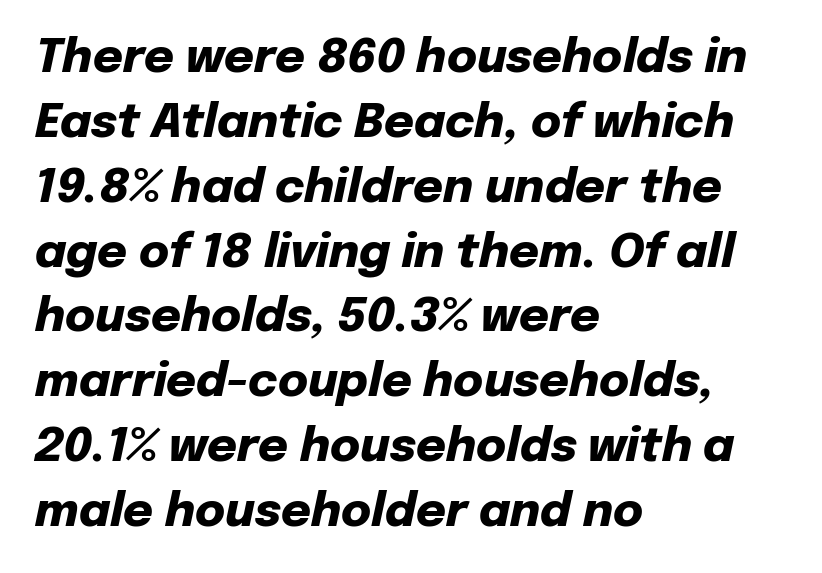
The image shows 46 px heavy type, italic (leaning right); set left-aligned, normal line spacing (1.41x), normal letter spacing, not underlined; low stroke contrast and a medium x-height.
